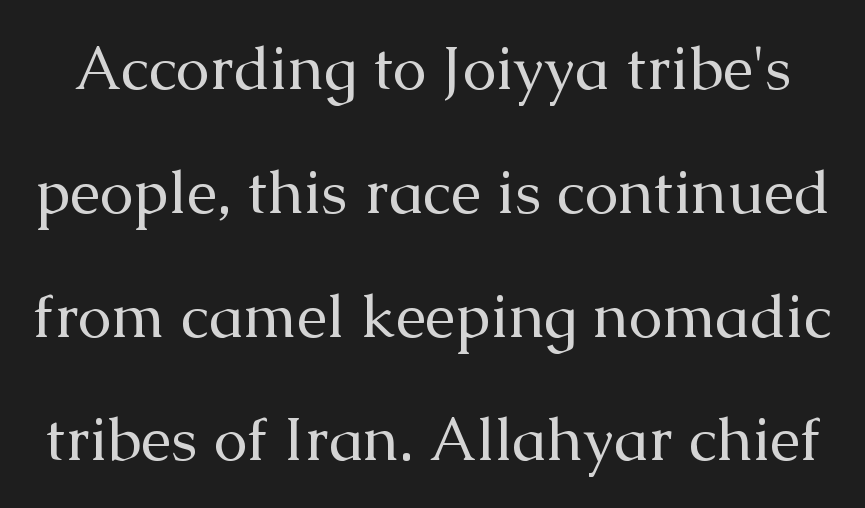
Q: Is the text bold? A: No.
Q: Is the text italic (slanted)? A: No, it is upright.
Q: Is the typeface a serif or a sans-serif typeface? A: Serif.
Q: Is the text underlined? A: No.
Q: Is the spacing between letters normal or unusually wide? A: Normal.
Q: Is the spacing between lines tight, normal or loose? A: Loose.
Q: Width (condensed, normal, or wide)? A: Normal.
Q: Stroke contrast? A: Medium.
Q: x-height? A: Medium.
Q: Monospaced? A: No.
